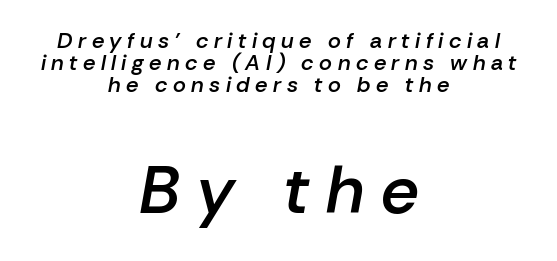
Q: Is the text bold? A: Semi-bold.
Q: Is the text italic (slanted)? A: Yes, it leans right by about 10 degrees.
Q: Is the text underlined? A: No.
Q: How is the paragraph aligned? A: Centered.
Q: Is the spacing between letters normal or unusually wide? A: Unusually wide.
Q: Is the spacing between lines tight, normal or loose? A: Tight.
Q: Which block of text is set in a larger size, the first (top) or the second (bottom)? A: The second (bottom) one.
Q: Width (condensed, normal, or wide)? A: Normal.
Q: Stroke contrast? A: Low.
Q: x-height? A: Medium.
Q: Monospaced? A: No.
